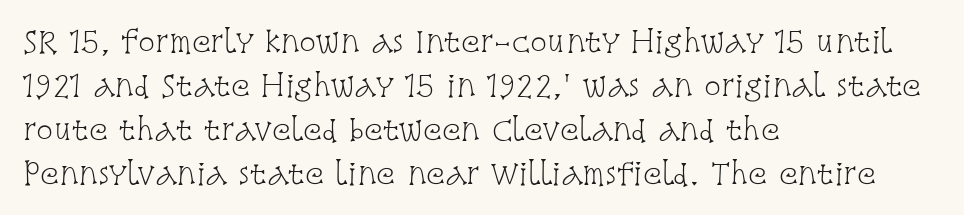
The compositor pushed each line to the left boundary. The line-height multiplier appears to be the usual default. Little horizontal feet cap the strokes, marking this as serif type. Underline: absent.
